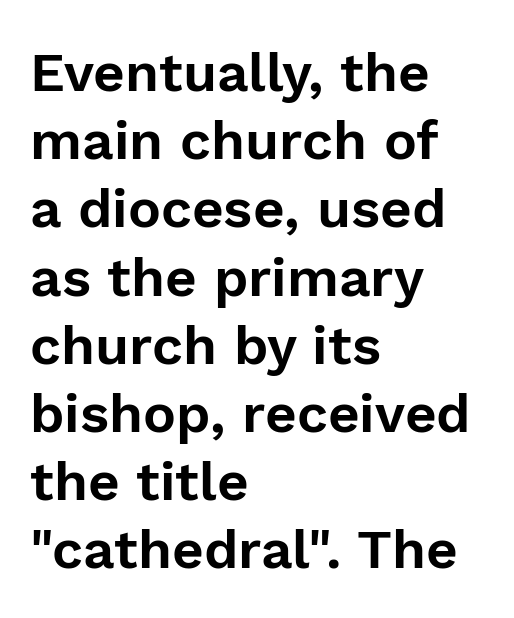
{"serif": "no", "italic": "no", "width": "normal", "stroke_contrast": "low", "x_height": "medium", "monospaced": "no", "underline": "no", "align": "left", "line_spacing_ratio": 1.24, "letter_spacing": "normal", "letter_spacing_em": 0.0, "glyph_px": 55}
